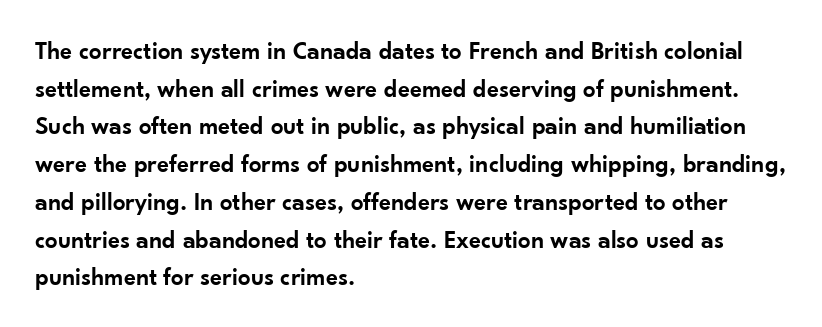
Q: Is the text bold? A: Semi-bold.
Q: Is the text italic (slanted)? A: No, it is upright.
Q: Is the text underlined? A: No.
Q: How is the paragraph aligned? A: Left-aligned.
Q: Is the spacing between letters normal or unusually wide? A: Normal.
Q: Is the spacing between lines tight, normal or loose? A: Normal.
